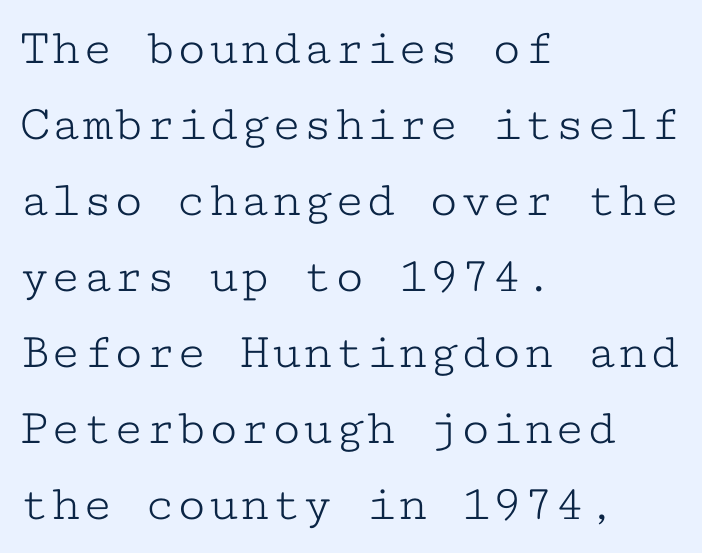
The image shows 52 px light, wide serif type, upright, monospaced; set left-aligned, normal line spacing (1.46x), normal letter spacing, not underlined; low stroke contrast and a medium x-height.
